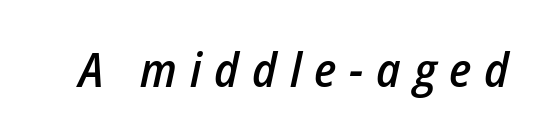
Q: Is the text bold? A: Semi-bold.
Q: Is the text italic (slanted)? A: Yes, it leans right by about 12 degrees.
Q: Is the text underlined? A: No.
Q: Is the spacing between letters normal or unusually wide? A: Unusually wide.
Q: Width (condensed, normal, or wide)? A: Condensed.
Q: Stroke contrast? A: Low.
Q: x-height? A: Medium.
Q: Monospaced? A: No.
